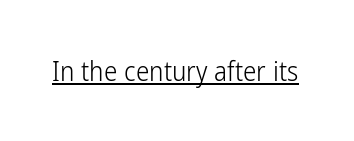
The image shows 27 px text type, upright; set normal letter spacing, underlined.
